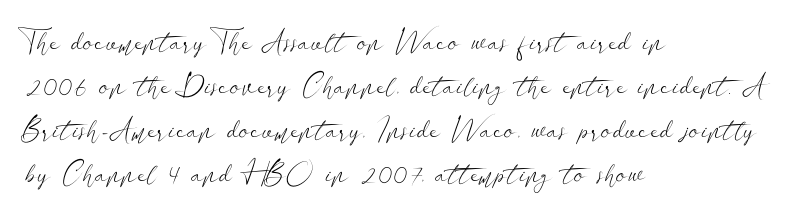
{"serif": "no", "bold": "no", "weight": "light", "width": "wide", "stroke_contrast": "low", "x_height": "small", "monospaced": "no", "underline": "no", "align": "left", "line_spacing": "normal", "line_spacing_ratio": 1.52, "letter_spacing": "normal", "letter_spacing_em": 0.0, "glyph_px": 29}
